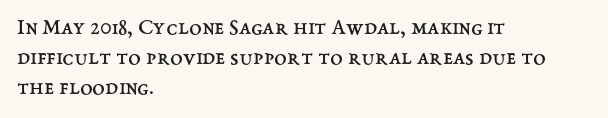
The lines are quadded left. The font sits on the lighter half of the weight spectrum, regular included. Tracking here is standard; glyphs follow each other at the usual distance. Italic? Not at all — the glyphs are vertical. Rule under the text: the space is simply empty.
